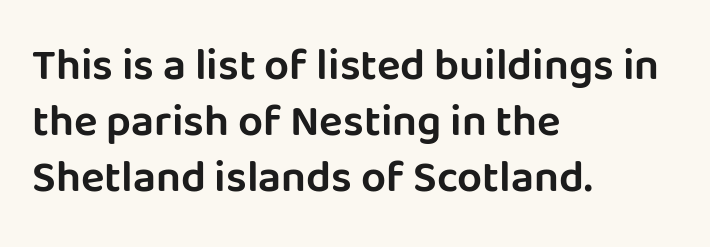
{"serif": "no", "italic": "no", "width": "normal", "stroke_contrast": "low", "x_height": "large", "monospaced": "no", "underline": "no", "align": "left", "line_spacing": "normal", "line_spacing_ratio": 1.27, "letter_spacing": "normal", "letter_spacing_em": 0.0, "glyph_px": 44}
